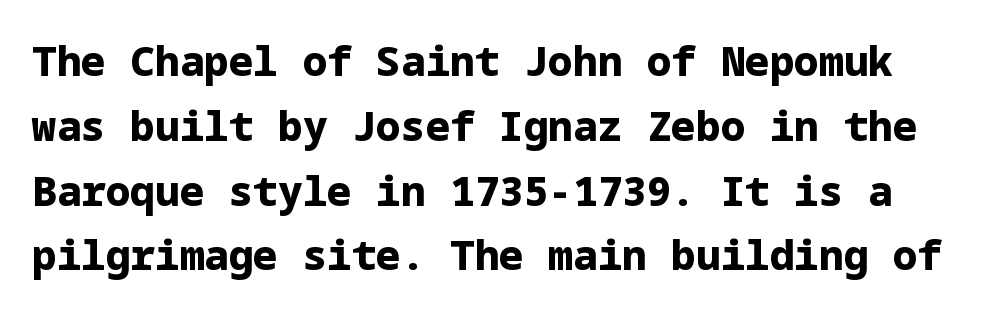
The image shows 41 px bold sans-serif type, upright; set normal line spacing (1.58x), normal letter spacing, not underlined; low stroke contrast and a medium x-height.
